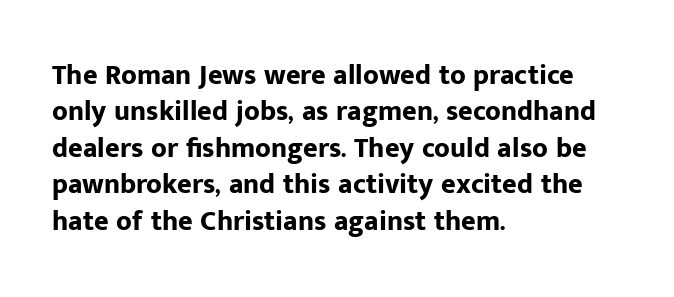
Q: Is the text bold? A: Yes.
Q: Is the text italic (slanted)? A: No, it is upright.
Q: Is the typeface a serif or a sans-serif typeface? A: Sans-serif.
Q: Is the text underlined? A: No.
Q: How is the paragraph aligned? A: Left-aligned.
Q: Is the spacing between letters normal or unusually wide? A: Normal.
Q: Is the spacing between lines tight, normal or loose? A: Normal.
Q: Width (condensed, normal, or wide)? A: Normal.
Q: Stroke contrast? A: Low.
Q: x-height? A: Medium.
Q: Monospaced? A: No.
